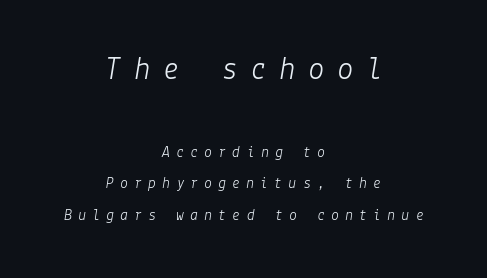
{"italic": "yes", "lean": "right", "slant_degrees": 9, "bold": "no", "weight": "light", "width": "normal", "stroke_contrast": "low", "x_height": "medium", "underline": "no", "align": "center", "line_spacing": "loose", "line_spacing_ratio": 1.96, "letter_spacing": "wide", "letter_spacing_em": 0.38, "larger_block": "first", "size_ratio": 2.06, "glyph_px": 33}
